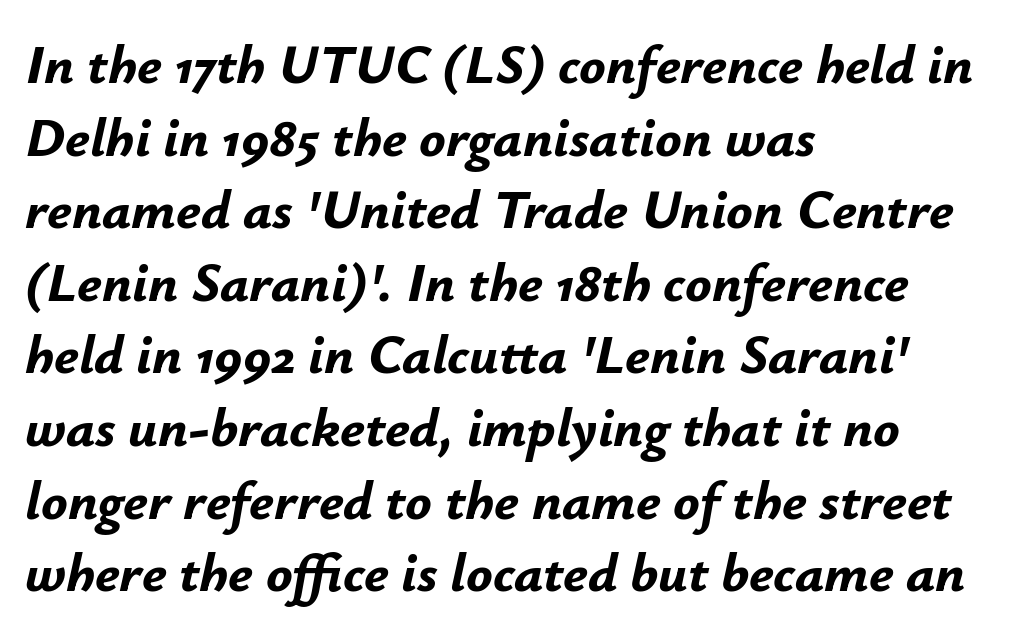
Q: Is the text bold? A: Yes.
Q: Is the text italic (slanted)? A: Yes, it leans right by about 12 degrees.
Q: Is the text underlined? A: No.
Q: How is the paragraph aligned? A: Left-aligned.
Q: Is the spacing between letters normal or unusually wide? A: Normal.
Q: Is the spacing between lines tight, normal or loose? A: Normal.
Q: Width (condensed, normal, or wide)? A: Normal.
Q: Stroke contrast? A: Low.
Q: x-height? A: Small.
Q: Monospaced? A: No.
